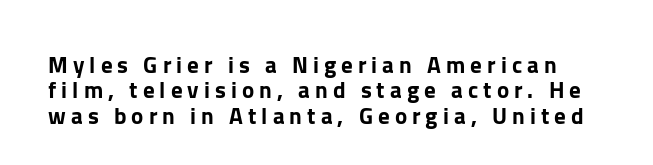
Posture: vertical. How are the letters spaced? Widely, with obvious added tracking. Letters rest on an invisible, unmarked baseline. Cramped leading.
